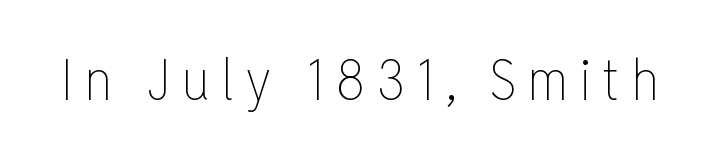
Ordinary non-slanted type is in use. Plain, unruled lines of type. Each word looks stretched out because of the extra space between its letters. Proportional: the letters do not fall into vertical columns. Nothing heavy about these letters — not bold at all.
